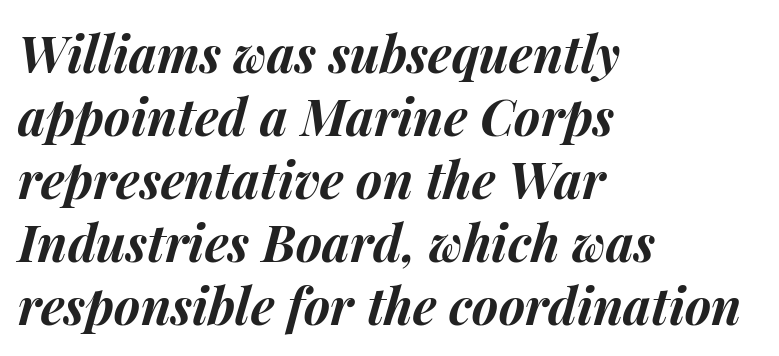
{"italic": "yes", "lean": "right", "slant_degrees": 15, "bold": "yes", "weight": "bold", "width": "normal", "stroke_contrast": "medium", "x_height": "medium", "monospaced": "no", "underline": "no", "align": "left", "line_spacing": "normal", "line_spacing_ratio": 1.26, "letter_spacing": "normal", "letter_spacing_em": 0.0, "glyph_px": 50}
